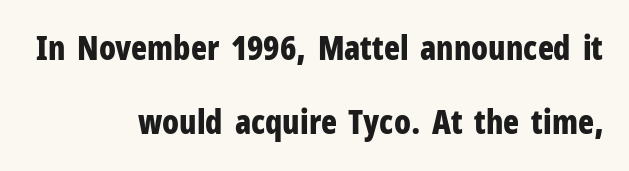
Thick stems and heavy bowls — unmistakably bold. This is sans-serif lettering, the kind often seen on screens and signage. Glance below the letters and you will spot only blank space. This sample has the flowing, uneven cadence of proportional lettering.
